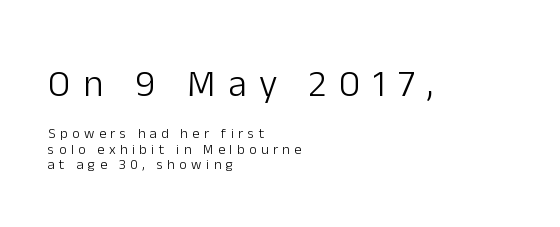
Q: Is the text bold? A: No.
Q: Is the text italic (slanted)? A: No, it is upright.
Q: Is the typeface a serif or a sans-serif typeface? A: Sans-serif.
Q: Is the text underlined? A: No.
Q: How is the paragraph aligned? A: Left-aligned.
Q: Is the spacing between letters normal or unusually wide? A: Unusually wide.
Q: Is the spacing between lines tight, normal or loose? A: Tight.
Q: Which block of text is set in a larger size, the first (top) or the second (bottom)? A: The first (top) one.
Q: Width (condensed, normal, or wide)? A: Normal.
Q: Stroke contrast? A: Low.
Q: x-height? A: Medium.
Q: Monospaced? A: No.
